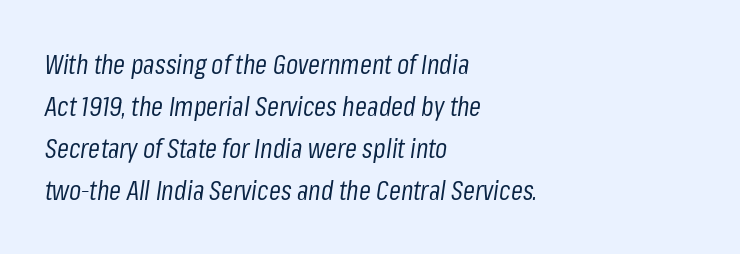
{"italic": "yes", "lean": "right", "slant_degrees": 8, "bold": "no", "underline": "no", "align": "left", "line_spacing": "normal", "line_spacing_ratio": 1.56, "letter_spacing": "normal", "letter_spacing_em": 0.0, "glyph_px": 27}
